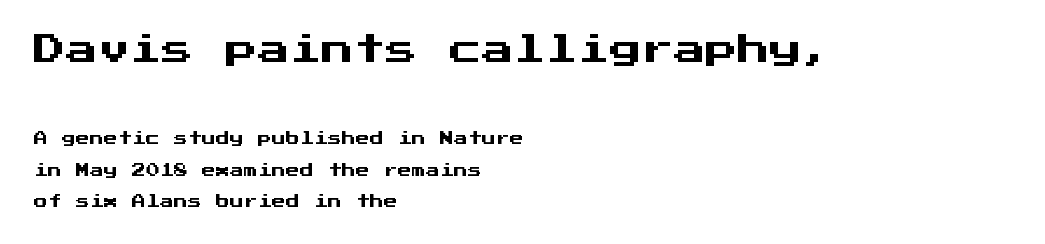
The image shows 32 px sans-serif type, upright, monospaced; set left-aligned, loose line spacing (2.26x), normal letter spacing, not underlined; the first (top) block is 2.29x larger; medium stroke contrast and a medium x-height.
